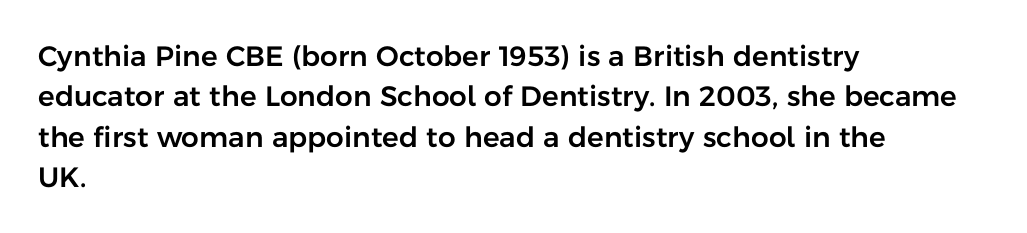
Characters remain perfectly vertical along every line. Varying glyph widths throughout — classic text-font behaviour. The face used here is a sans, in the tradition of grotesques and geometrics. Which margin do the lines hug? The left one — the right edge is uneven. Whoever set this chose a conventional vertical rhythm.
